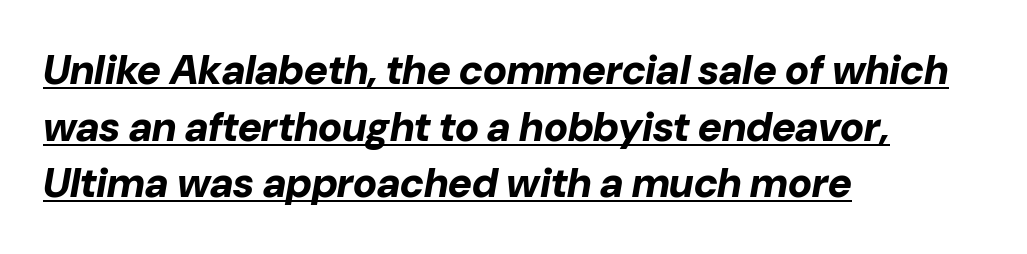
This sample uses plain, unmodified letter spacing. The axis of the letterforms is tilted away from vertical. The passage shown stacks its lines at a standard gap. Chunky letters — that's bold for sure. The words here are underlined.
